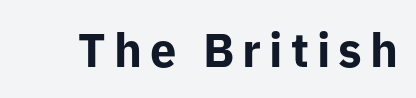
The image shows 47 px bold sans-serif type, upright; set not underlined; low stroke contrast and a medium x-height.
